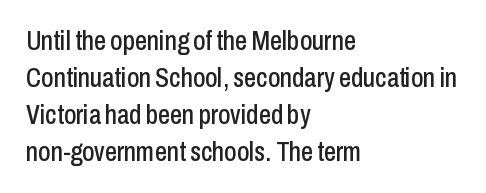
Q: Is the text italic (slanted)? A: No, it is upright.
Q: Is the text underlined? A: No.
Q: How is the paragraph aligned? A: Left-aligned.
Q: Is the spacing between letters normal or unusually wide? A: Normal.
Q: Is the spacing between lines tight, normal or loose? A: Normal.
